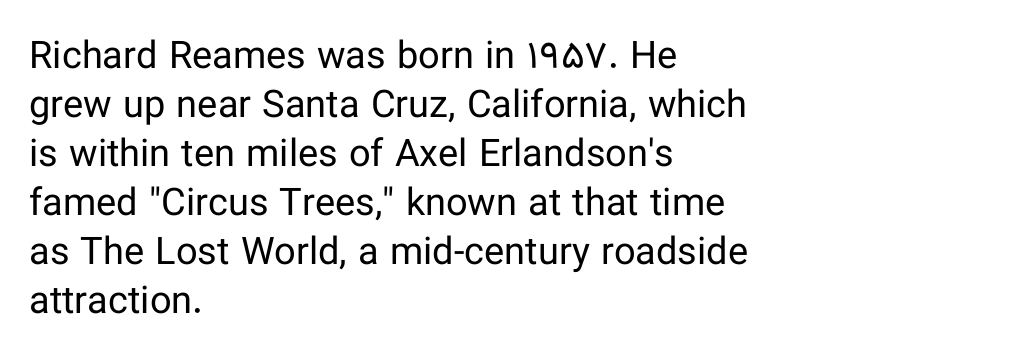
Q: Is the text bold? A: No.
Q: Is the text italic (slanted)? A: No, it is upright.
Q: Is the typeface a serif or a sans-serif typeface? A: Sans-serif.
Q: Is the text underlined? A: No.
Q: How is the paragraph aligned? A: Left-aligned.
Q: Is the spacing between letters normal or unusually wide? A: Normal.
Q: Is the spacing between lines tight, normal or loose? A: Normal.
Q: Width (condensed, normal, or wide)? A: Normal.
Q: Stroke contrast? A: Low.
Q: x-height? A: Medium.
Q: Monospaced? A: No.
